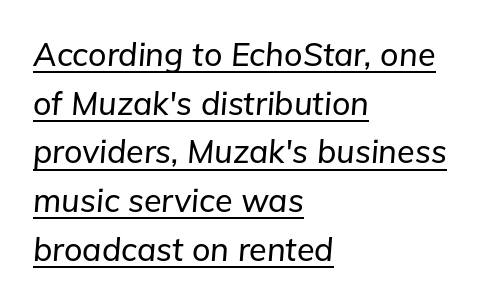
{"italic": "yes", "lean": "right", "slant_degrees": 5, "width": "normal", "stroke_contrast": "low", "x_height": "medium", "monospaced": "no", "underline": "yes", "align": "left", "line_spacing": "normal", "line_spacing_ratio": 1.52, "letter_spacing": "normal", "letter_spacing_em": 0.0, "glyph_px": 32}
